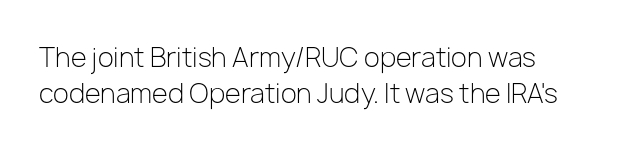
Q: Is the text bold? A: No.
Q: Is the text italic (slanted)? A: No, it is upright.
Q: Is the text underlined? A: No.
Q: How is the paragraph aligned? A: Left-aligned.
Q: Is the spacing between letters normal or unusually wide? A: Normal.
Q: Is the spacing between lines tight, normal or loose? A: Normal.
